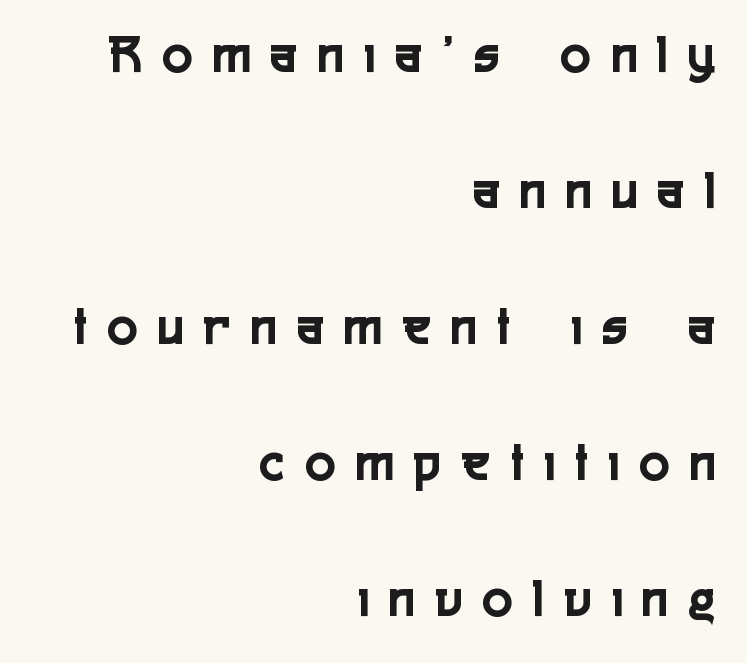
Q: Is the text italic (slanted)? A: No, it is upright.
Q: Is the typeface a serif or a sans-serif typeface? A: Sans-serif.
Q: Is the text underlined? A: No.
Q: How is the paragraph aligned? A: Right-aligned.
Q: Is the spacing between letters normal or unusually wide? A: Unusually wide.
Q: Is the spacing between lines tight, normal or loose? A: Loose.
Q: Width (condensed, normal, or wide)? A: Condensed.
Q: x-height? A: Medium.
Q: Monospaced? A: No.
